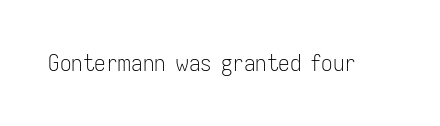
Q: Is the text bold? A: No.
Q: Is the text italic (slanted)? A: No, it is upright.
Q: Is the text underlined? A: No.
Q: Is the spacing between letters normal or unusually wide? A: Normal.
